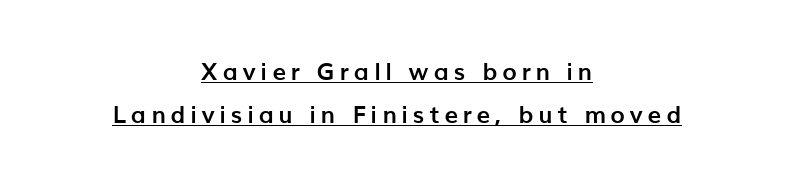
{"italic": "no", "bold": "yes", "underline": "yes", "align": "center", "line_spacing_ratio": 1.79, "letter_spacing": "wide", "letter_spacing_em": 0.21, "glyph_px": 24}
